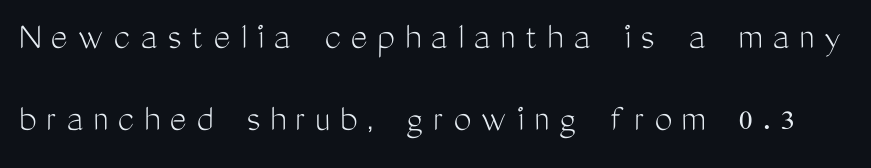
The image shows 40 px light, condensed sans-serif type, upright; set loose line spacing (2.06x), unusually wide letter spacing (+0.25 em), not underlined; medium stroke contrast and a medium x-height.
